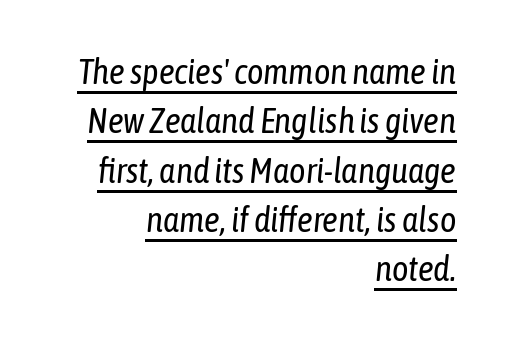
Q: Is the text bold? A: No.
Q: Is the text italic (slanted)? A: Yes, it leans right by about 6 degrees.
Q: Is the text underlined? A: Yes.
Q: How is the paragraph aligned? A: Right-aligned.
Q: Is the spacing between letters normal or unusually wide? A: Normal.
Q: Is the spacing between lines tight, normal or loose? A: Normal.
Q: Width (condensed, normal, or wide)? A: Condensed.
Q: Stroke contrast? A: Low.
Q: x-height? A: Medium.
Q: Monospaced? A: No.
